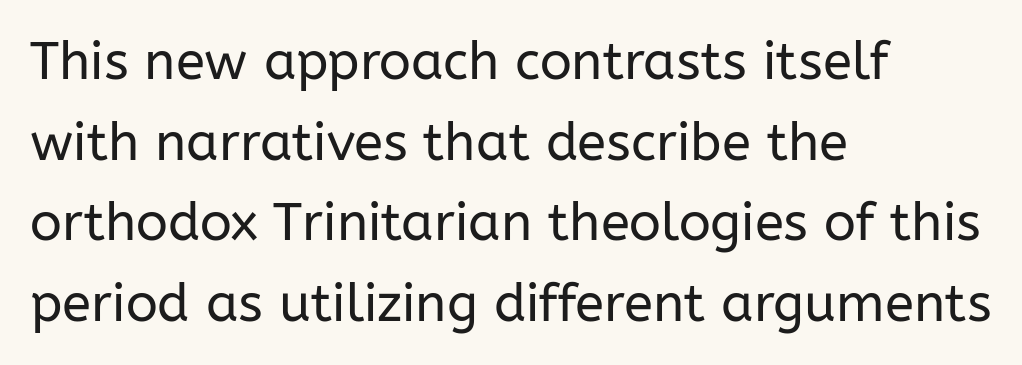
This rendering leaves character spacing at its baseline value. Look at the bottom of the vertical strokes: they stop flat, with no serifs. You can tell it's not italic because the verticals are truly vertical. This sample has the flowing, uneven cadence of proportional lettering. The rendering anchors every line to the left-hand side. What's the leading like? Ordinary, nothing unusual.
